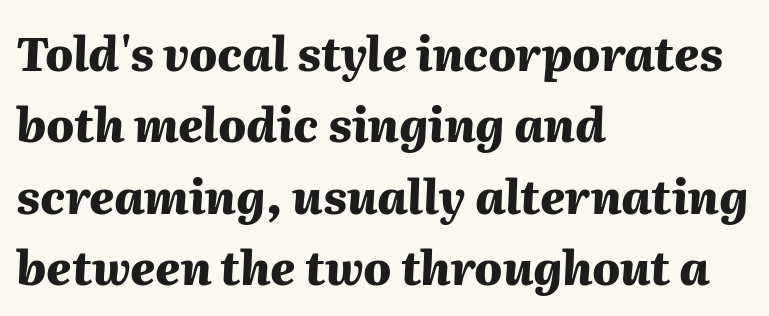
Line spacing here is normal. You could not count columns in this text — the font is proportionally spaced. Notice how thick the strokes are: this is what a full bold looks like. The whole block is typeset with a tilt. Lines of text with bare space underneath.
